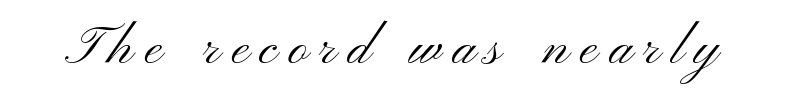
{"serif": "no", "bold": "no", "weight": "light", "width": "wide", "stroke_contrast": "medium", "x_height": "small", "monospaced": "no", "underline": "no", "letter_spacing": "wide", "letter_spacing_em": 0.21, "glyph_px": 53}
